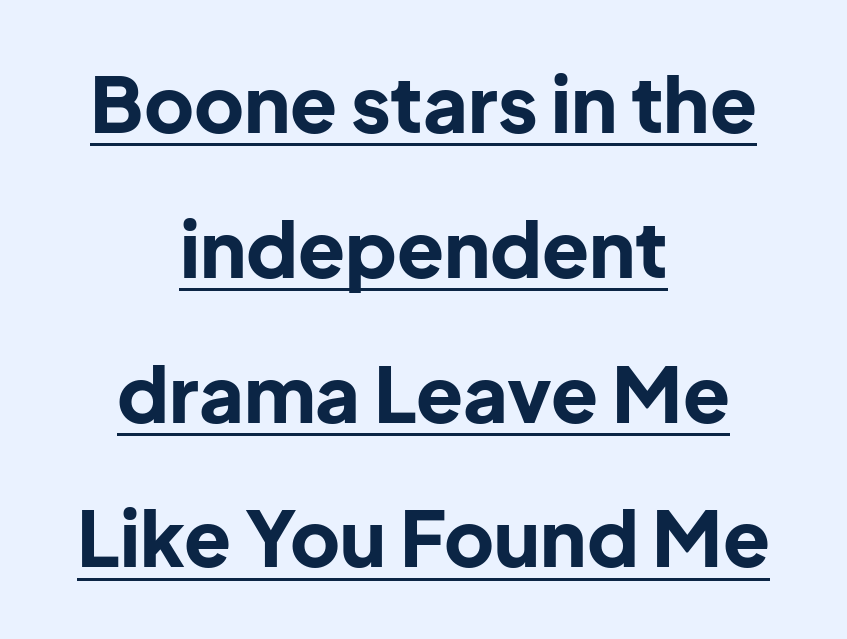
Emphasis is given by a line drawn under the lettering. I'd describe the lettering as bold — thick and assertive. You could not count columns in this text — the font is proportionally spaced. Notice how the passage keeps no hard edge, just a central spine. The face used here is rendered with its standard letterfit.
